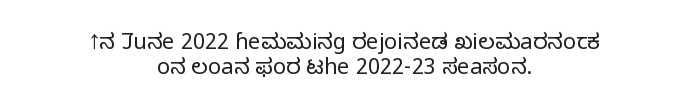
Q: Is the text bold? A: No.
Q: Is the text italic (slanted)? A: No, it is upright.
Q: Is the text underlined? A: No.
Q: How is the paragraph aligned? A: Centered.
Q: Is the spacing between letters normal or unusually wide? A: Normal.
Q: Is the spacing between lines tight, normal or loose? A: Tight.
